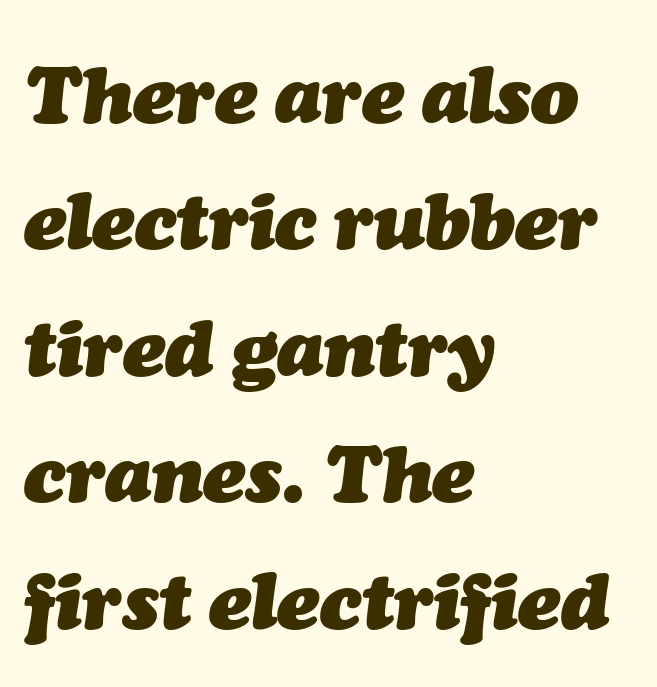
Line beginnings align vertically; line endings do not. Lines of text with bare space underneath. Compared with typical body copy, the letter spacing here is the same. The letters advance in unequal steps, a hallmark of proportional type. Italic? Definitely — the glyphs are oblique. Whoever set this chose a conventional vertical rhythm.
